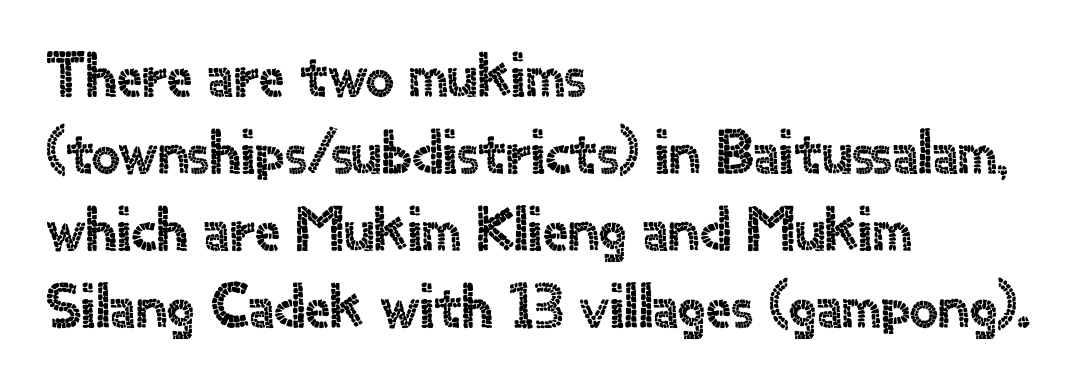
The image shows 63 px sans-serif type, upright; set left-aligned, line spacing 1.22x, normal letter spacing, not underlined; a small x-height.
